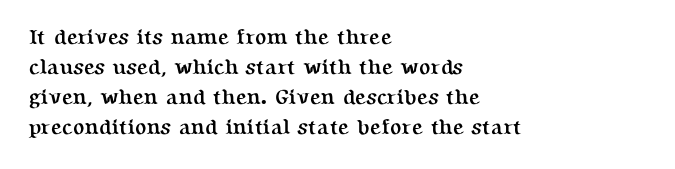
Q: Is the text bold? A: Yes.
Q: Is the text italic (slanted)? A: No, it is upright.
Q: Is the text underlined? A: No.
Q: How is the paragraph aligned? A: Left-aligned.
Q: Is the spacing between letters normal or unusually wide? A: Normal.
Q: Is the spacing between lines tight, normal or loose? A: Normal.
